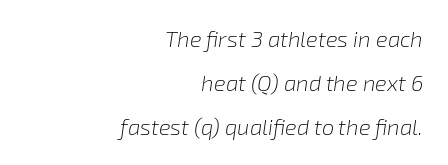
The image shows 22 px text type, italic (leaning right); set right-aligned, loose line spacing (1.99x), normal letter spacing, not underlined.
